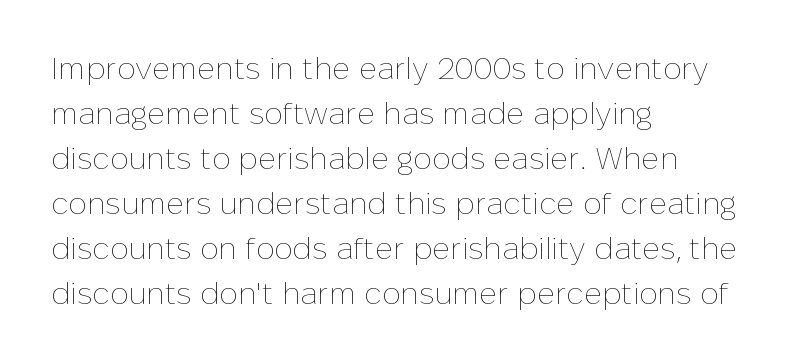
The type is set solid horizontally, with unmodified tracking. These lines are rendered in a variable-pitch font. Tall strokes in this sample are plumb rather than angled. The block of text has a typical density, with ordinary space between rows. The letters look calm and open, with moderate or lighter stems. Each line starts at the same left margin while the right side varies.
